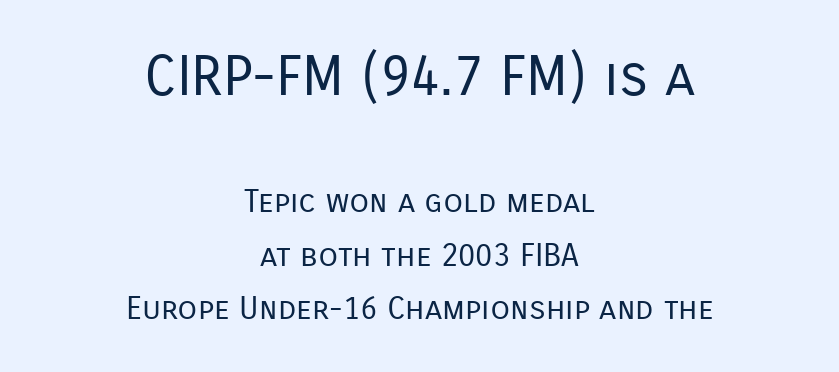
No heavy texture on the line: the type isn't bold. The earlier block is typeset at a bigger size than the later block. Vertical spacing — default. Varying glyph widths throughout — classic text-font behaviour. Nope, not italic — everything's standing straight.
